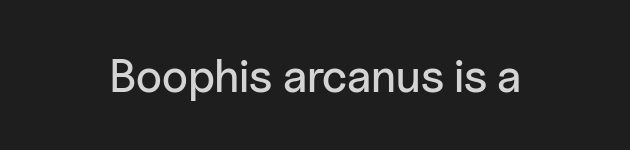
Q: Is the text italic (slanted)? A: No, it is upright.
Q: Is the typeface a serif or a sans-serif typeface? A: Sans-serif.
Q: Is the text underlined? A: No.
Q: Is the spacing between letters normal or unusually wide? A: Normal.
Q: Width (condensed, normal, or wide)? A: Normal.
Q: Stroke contrast? A: Low.
Q: x-height? A: Medium.
Q: Monospaced? A: No.
